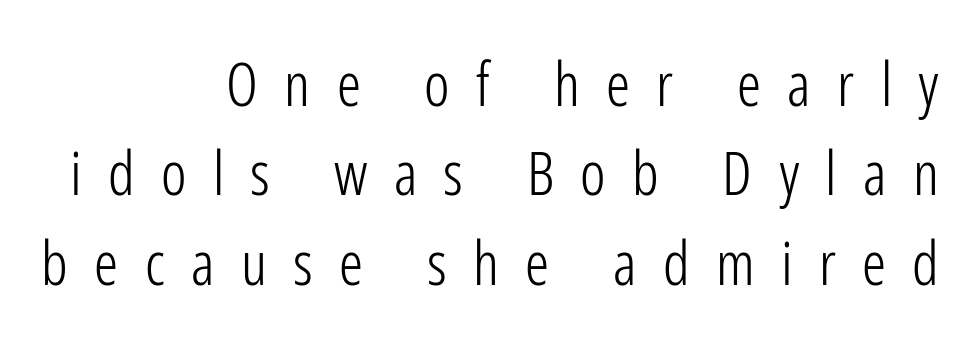
Every character sits straight up, as roman type does. Caption: face not bold, strokes unweighted. The rendering anchors every line to the right-hand side. These lines sit exactly where default settings would place them. The type is letterspaced generously, with wide tracking.
